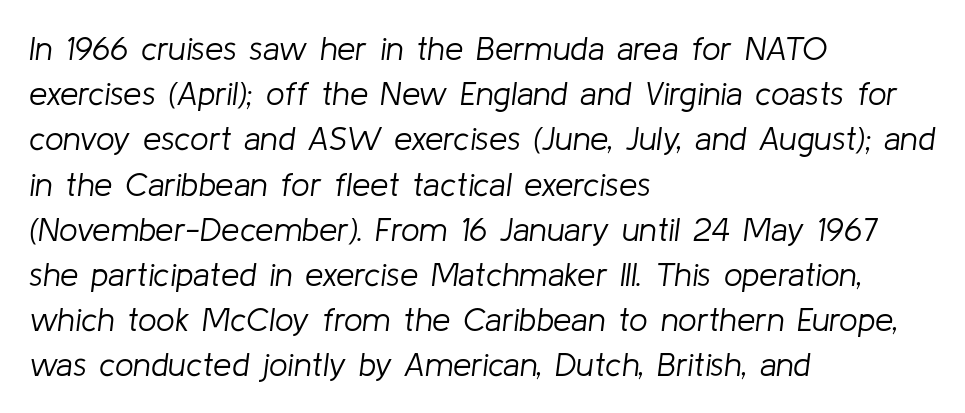
{"italic": "yes", "lean": "right", "slant_degrees": 8, "bold": "no", "weight": "light", "width": "normal", "stroke_contrast": "low", "x_height": "medium", "monospaced": "no", "underline": "no", "align": "left", "line_spacing": "normal", "line_spacing_ratio": 1.37, "letter_spacing": "normal", "letter_spacing_em": 0.0, "glyph_px": 33}
